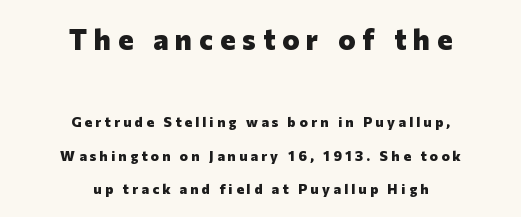
Q: Is the text bold? A: Yes.
Q: Is the text italic (slanted)? A: No, it is upright.
Q: Is the typeface a serif or a sans-serif typeface? A: Sans-serif.
Q: Is the text underlined? A: No.
Q: How is the paragraph aligned? A: Centered.
Q: Is the spacing between letters normal or unusually wide? A: Unusually wide.
Q: Is the spacing between lines tight, normal or loose? A: Loose.
Q: Which block of text is set in a larger size, the first (top) or the second (bottom)? A: The first (top) one.
Q: Width (condensed, normal, or wide)? A: Normal.
Q: Stroke contrast? A: Low.
Q: x-height? A: Medium.
Q: Monospaced? A: No.
